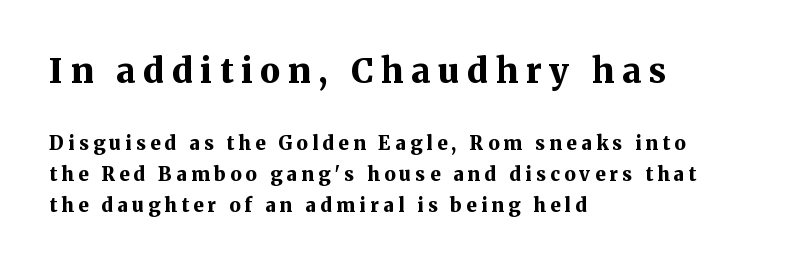
The image shows 34 px bold serif type, upright; set left-aligned, normal line spacing (1.62x), unusually wide letter spacing (+0.23 em), not underlined; the first (top) block is 1.79x larger; medium stroke contrast and a medium x-height.
